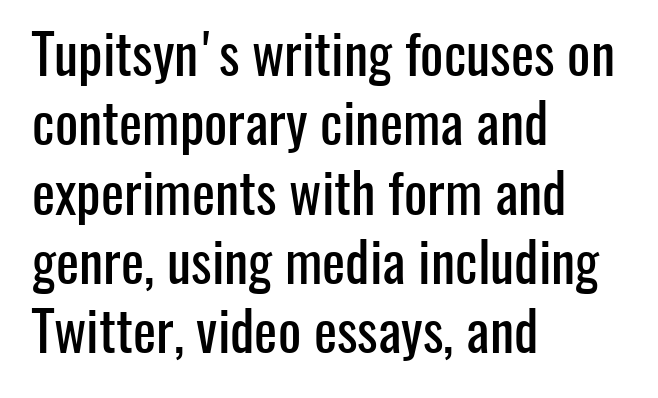
{"serif": "no", "italic": "no", "width": "condensed", "stroke_contrast": "low", "x_height": "medium", "monospaced": "no", "underline": "no", "align": "left", "line_spacing": "normal", "line_spacing_ratio": 1.26, "letter_spacing": "normal", "letter_spacing_em": 0.0, "glyph_px": 55}
